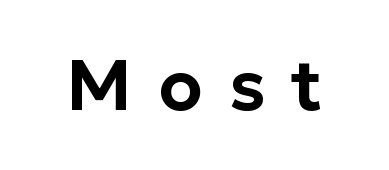
The image shows 71 px sans-serif type, upright; set unusually wide letter spacing (+0.37 em), not underlined; low stroke contrast and a medium x-height.
